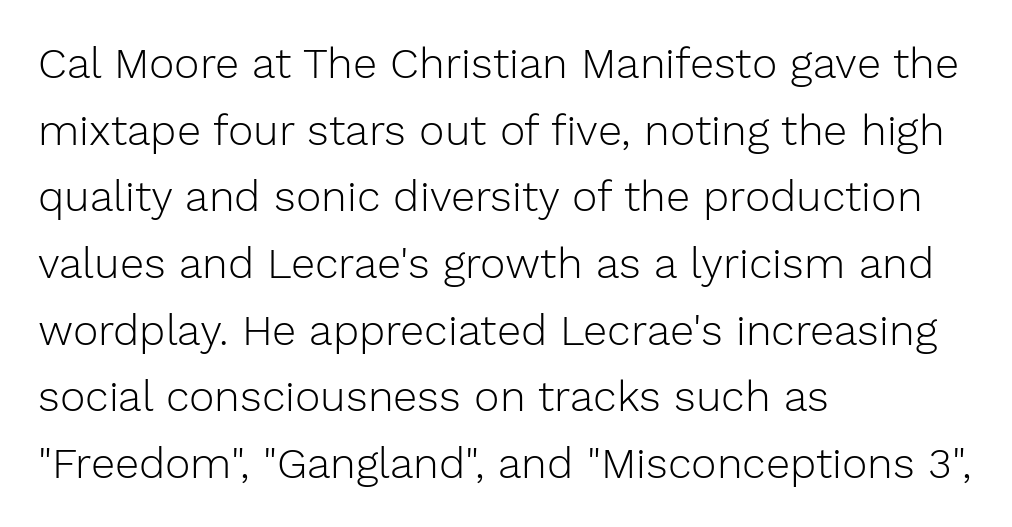
Normally led — the rows are evenly, conventionally spaced. Descenders hang freely into open space. Nothing heavy about these letters — not bold at all. The text was rendered using a sans face with plain stroke endings. Does the lettering tilt? It doesn't — this is upright.
